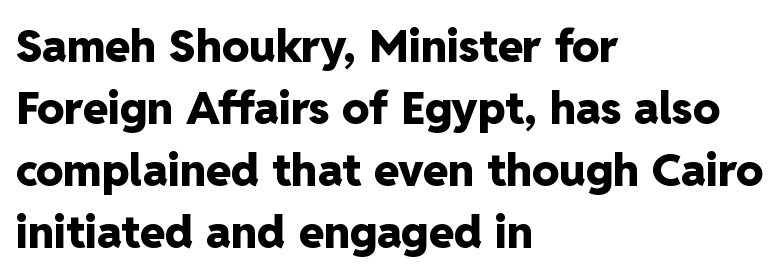
The image shows 45 px heavy sans-serif type, upright; set left-aligned, normal line spacing (1.38x), normal letter spacing, not underlined; low stroke contrast and a medium x-height.
